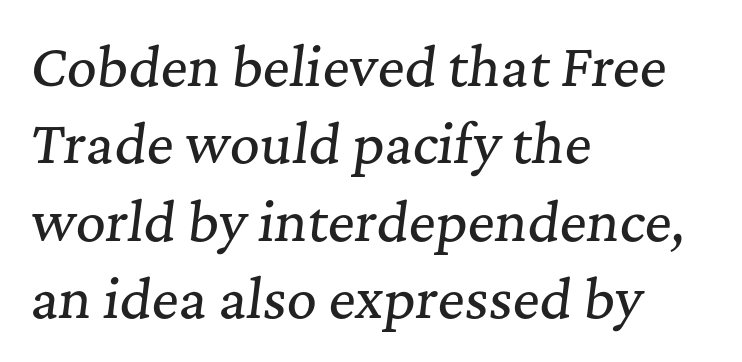
{"serif": "yes", "italic": "yes", "lean": "right", "slant_degrees": 7, "width": "normal", "stroke_contrast": "medium", "x_height": "medium", "monospaced": "no", "underline": "no", "align": "left", "line_spacing": "normal", "line_spacing_ratio": 1.49, "letter_spacing": "normal", "letter_spacing_em": 0.0, "glyph_px": 52}
